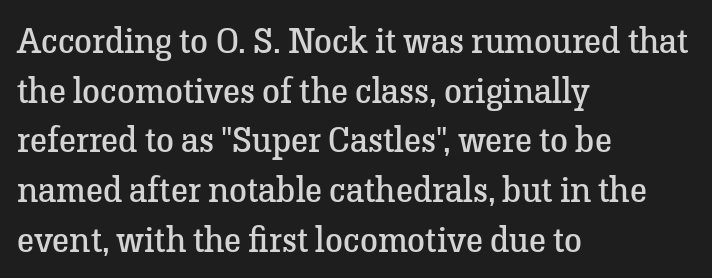
The image shows 36 px regular-weight serif type, upright; set left-aligned, normal line spacing (1.38x), normal letter spacing, not underlined; low stroke contrast and a medium x-height.
